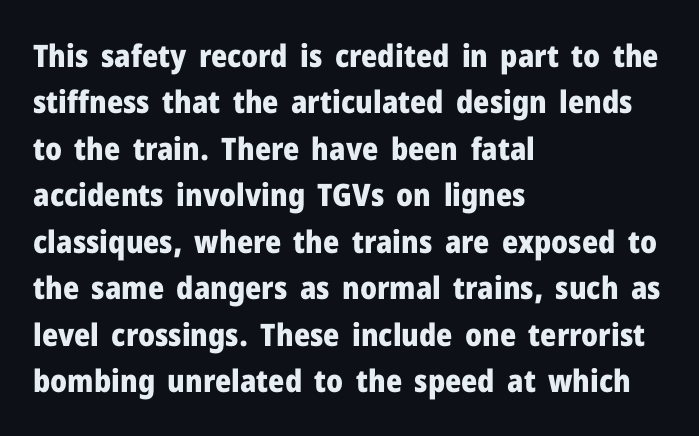
The axis of the letterforms is exactly vertical. Nothing unusual about the tracking: characters are spaced as the font intends. Regarding leading, the lines here are spaced in the standard way. The face used here is proportionally spaced, like ordinary book or web type. The characters look thick and weighty, a clear bold. Unlike a traditional serif, this face leaves its strokes unadorned.
